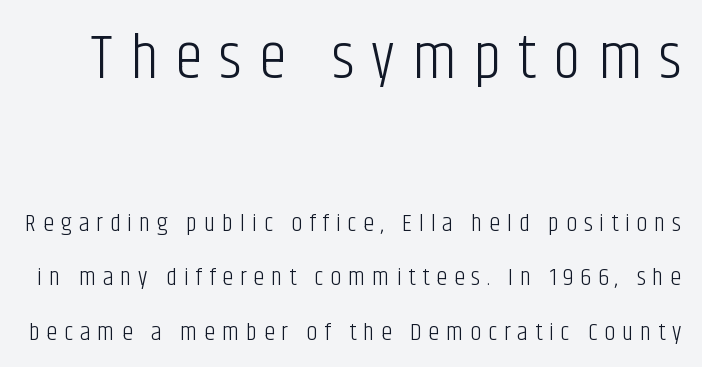
Q: Is the text bold? A: No.
Q: Is the text italic (slanted)? A: No, it is upright.
Q: Is the typeface a serif or a sans-serif typeface? A: Sans-serif.
Q: Is the text underlined? A: No.
Q: Is the spacing between letters normal or unusually wide? A: Unusually wide.
Q: Is the spacing between lines tight, normal or loose? A: Loose.
Q: Which block of text is set in a larger size, the first (top) or the second (bottom)? A: The first (top) one.
Q: Width (condensed, normal, or wide)? A: Condensed.
Q: Stroke contrast? A: Low.
Q: x-height? A: Large.
Q: Monospaced? A: No.
